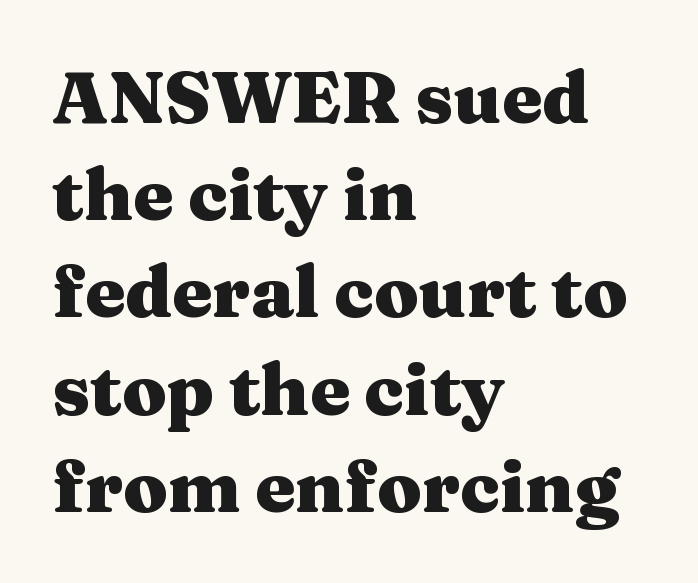
The image shows 72 px heavy, wide serif type, upright; set left-aligned, normal line spacing (1.35x), normal letter spacing, not underlined; medium stroke contrast and a medium x-height.
